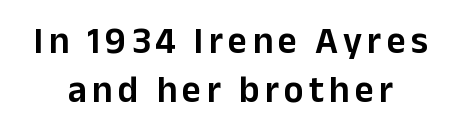
Q: Is the text italic (slanted)? A: No, it is upright.
Q: Is the typeface a serif or a sans-serif typeface? A: Sans-serif.
Q: Is the text underlined? A: No.
Q: How is the paragraph aligned? A: Centered.
Q: Is the spacing between lines tight, normal or loose? A: Normal.
Q: Width (condensed, normal, or wide)? A: Normal.
Q: Stroke contrast? A: Low.
Q: x-height? A: Medium.
Q: Monospaced? A: No.
